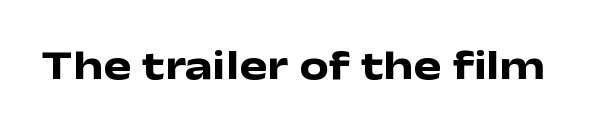
The image shows 42 px heavy, wide sans-serif type, upright; set normal letter spacing, not underlined; low stroke contrast and a medium x-height.
